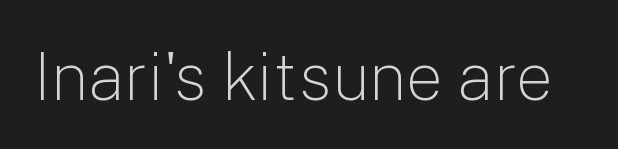
{"serif": "no", "italic": "no", "bold": "no", "weight": "light", "width": "normal", "stroke_contrast": "low", "x_height": "medium", "monospaced": "no", "underline": "no", "letter_spacing": "normal", "letter_spacing_em": 0.0, "glyph_px": 66}
